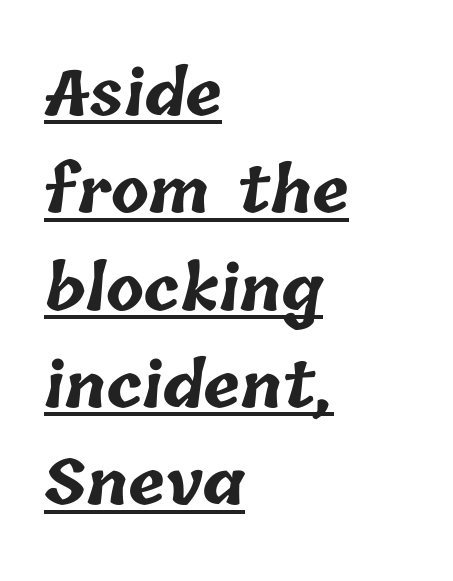
{"bold": "yes", "weight": "bold", "width": "normal", "stroke_contrast": "low", "x_height": "medium", "monospaced": "no", "underline": "yes", "align": "left", "line_spacing": "normal", "line_spacing_ratio": 1.57, "letter_spacing": "normal", "letter_spacing_em": 0.0, "glyph_px": 62}
